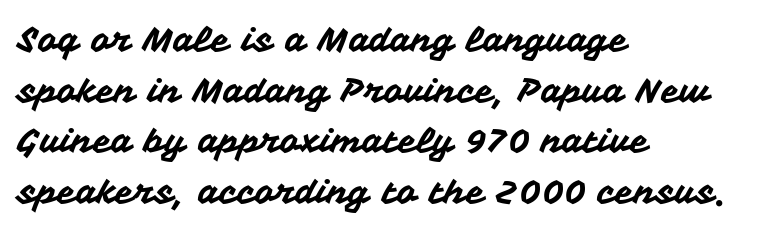
The image shows 34 px sans-serif type; set left-aligned, normal line spacing (1.49x), normal letter spacing, not underlined; medium stroke contrast and a medium x-height.
